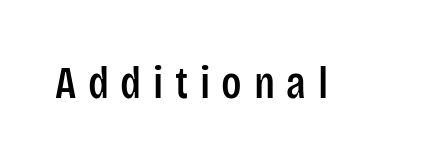
Q: Is the text italic (slanted)? A: No, it is upright.
Q: Is the typeface a serif or a sans-serif typeface? A: Sans-serif.
Q: Is the text underlined? A: No.
Q: Is the spacing between letters normal or unusually wide? A: Unusually wide.
Q: Width (condensed, normal, or wide)? A: Condensed.
Q: Stroke contrast? A: Low.
Q: x-height? A: Large.
Q: Monospaced? A: No.
